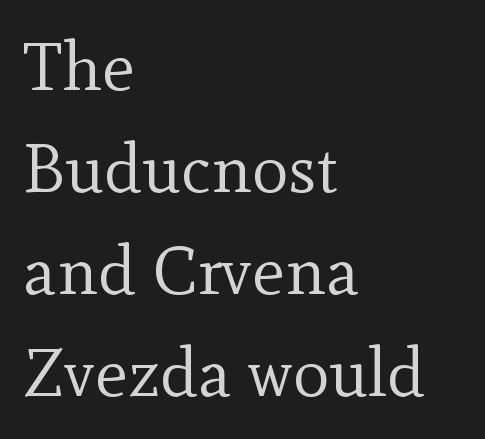
Q: Is the text bold? A: No.
Q: Is the text italic (slanted)? A: No, it is upright.
Q: Is the typeface a serif or a sans-serif typeface? A: Serif.
Q: Is the text underlined? A: No.
Q: How is the paragraph aligned? A: Left-aligned.
Q: Is the spacing between letters normal or unusually wide? A: Normal.
Q: Is the spacing between lines tight, normal or loose? A: Normal.
Q: Width (condensed, normal, or wide)? A: Normal.
Q: x-height? A: Small.
Q: Monospaced? A: No.
